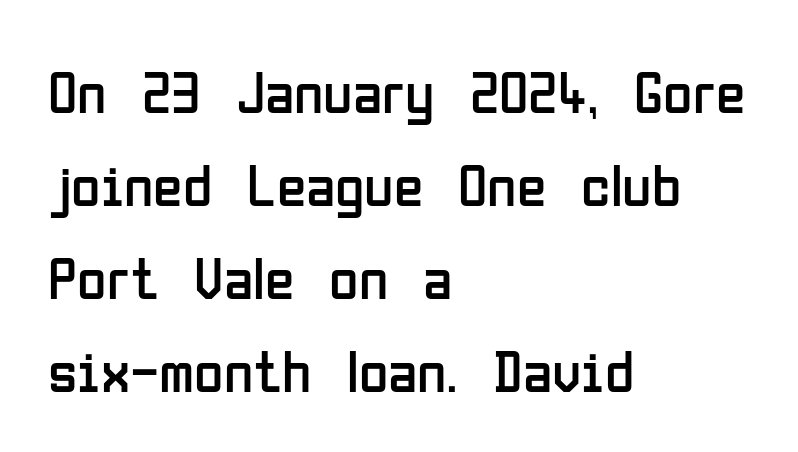
Q: Is the text bold? A: No.
Q: Is the text italic (slanted)? A: No, it is upright.
Q: Is the typeface a serif or a sans-serif typeface? A: Sans-serif.
Q: Is the text underlined? A: No.
Q: How is the paragraph aligned? A: Left-aligned.
Q: Is the spacing between letters normal or unusually wide? A: Normal.
Q: Is the spacing between lines tight, normal or loose? A: Normal.
Q: Width (condensed, normal, or wide)? A: Condensed.
Q: Stroke contrast? A: Low.
Q: x-height? A: Medium.
Q: Monospaced? A: No.
